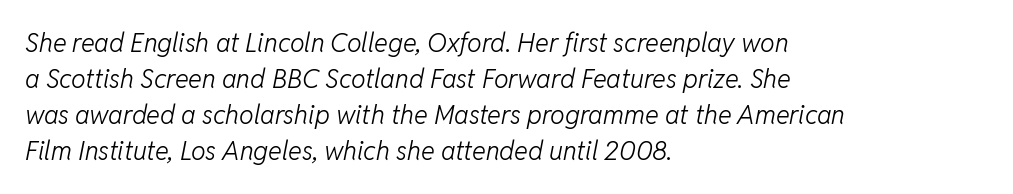
The image shows 26 px text type, italic (leaning right); set left-aligned, normal line spacing (1.39x), normal letter spacing, not underlined.
